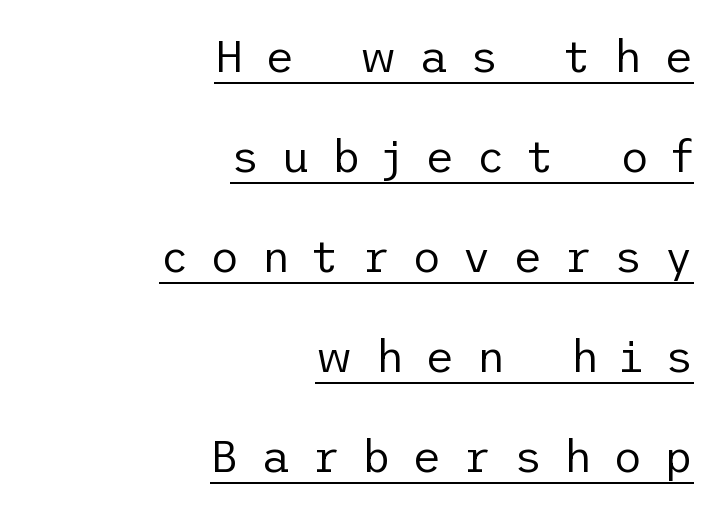
Q: Is the text bold? A: No.
Q: Is the text italic (slanted)? A: No, it is upright.
Q: Is the typeface a serif or a sans-serif typeface? A: Sans-serif.
Q: Is the text underlined? A: Yes.
Q: How is the paragraph aligned? A: Right-aligned.
Q: Is the spacing between letters normal or unusually wide? A: Unusually wide.
Q: Is the spacing between lines tight, normal or loose? A: Loose.
Q: Width (condensed, normal, or wide)? A: Normal.
Q: Stroke contrast? A: Low.
Q: x-height? A: Medium.
